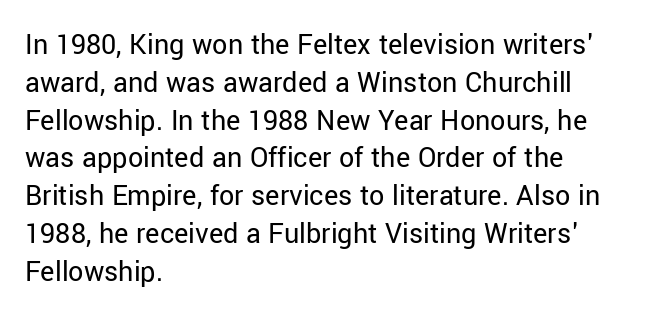
The image shows 30 px regular-weight sans-serif type, upright; set left-aligned, normal line spacing (1.26x), normal letter spacing, not underlined; low stroke contrast and a medium x-height.
